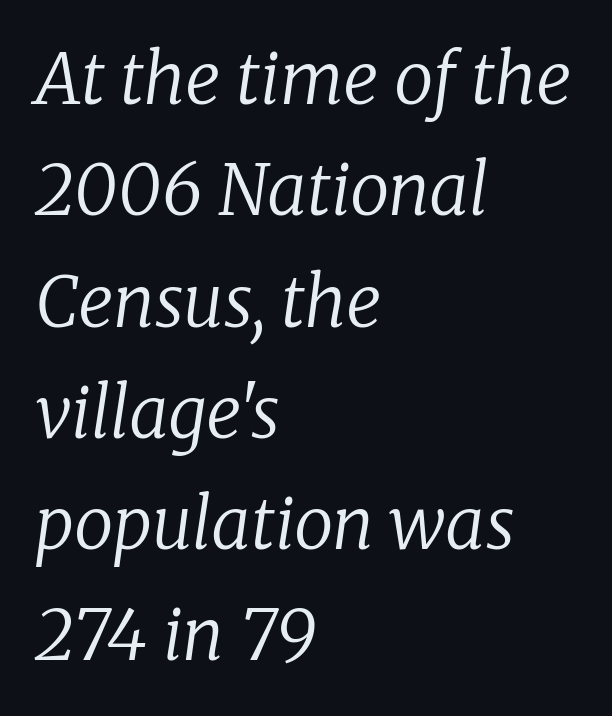
The image shows 70 px regular-weight serif type, italic (leaning right); set left-aligned, normal line spacing (1.59x), normal letter spacing, not underlined; low stroke contrast and a medium x-height.
